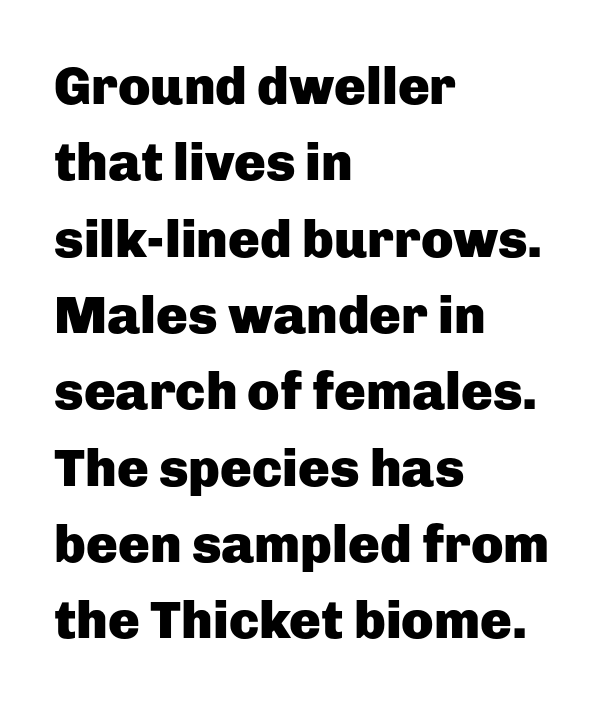
The image shows 53 px heavy sans-serif type, upright; set left-aligned, normal line spacing (1.44x), normal letter spacing, not underlined; low stroke contrast and a medium x-height.
